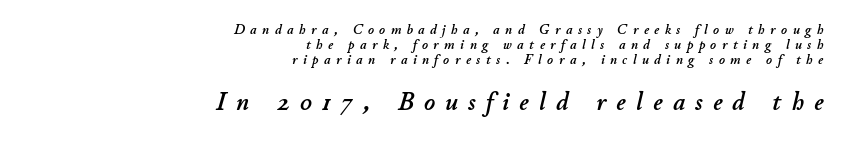
This rendering uses right alignment, leaving the left contour irregular. Clear beneath every line of the passage. Italic? Definitely — the glyphs are oblique. Size hierarchy here favors the trailing block over the leading one. How would I describe the line gaps? Narrow and economical. Glyph-to-glyph distance is far greater than everyday printed text.
